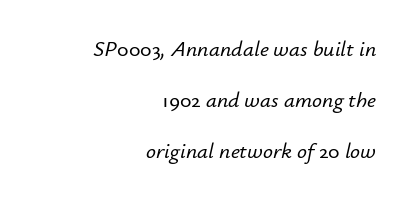
{"italic": "yes", "lean": "right", "slant_degrees": 12, "underline": "no", "align": "right", "line_spacing": "loose", "line_spacing_ratio": 2.32, "letter_spacing": "normal", "letter_spacing_em": 0.0, "glyph_px": 22}
